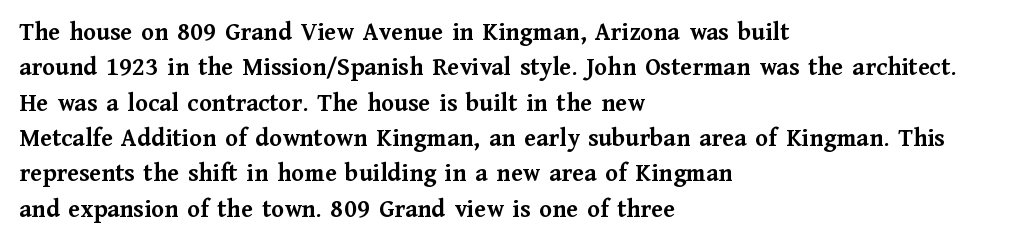
Normally led — the rows are evenly, conventionally spaced. A roman cut, with each character standing at attention. The gaps between neighbouring characters are ordinary and unremarkable. The words here are not underlined. Left-aligned paragraph, ragged on the right. The typesetting leans heavy: a genuine bold.
